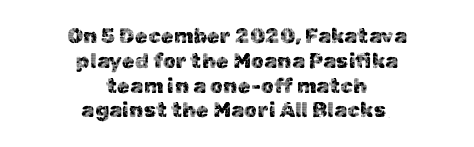
Q: Is the text italic (slanted)? A: No, it is upright.
Q: Is the text underlined? A: No.
Q: How is the paragraph aligned? A: Centered.
Q: Is the spacing between letters normal or unusually wide? A: Normal.
